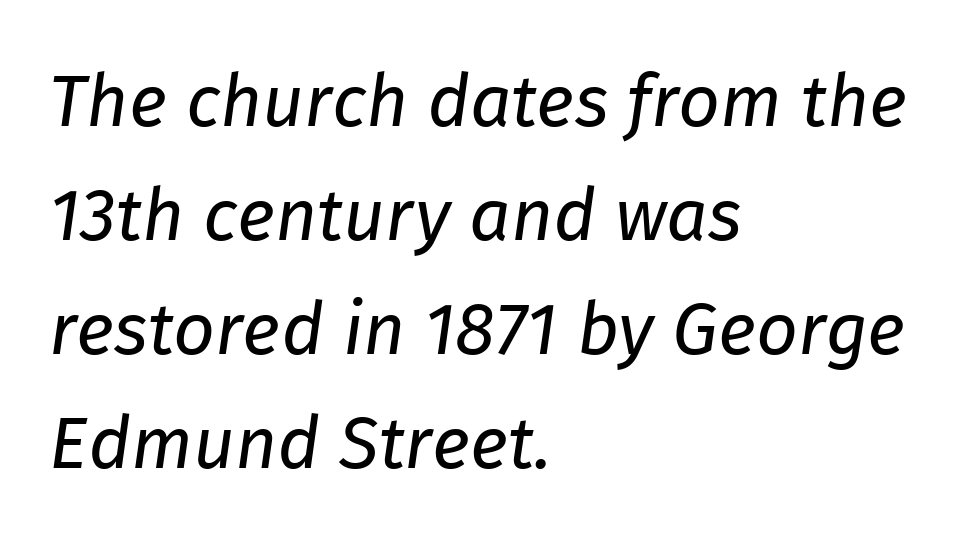
The image shows 73 px regular-weight type, italic (leaning right); set left-aligned, normal line spacing (1.56x), normal letter spacing, not underlined; low stroke contrast and a medium x-height.
